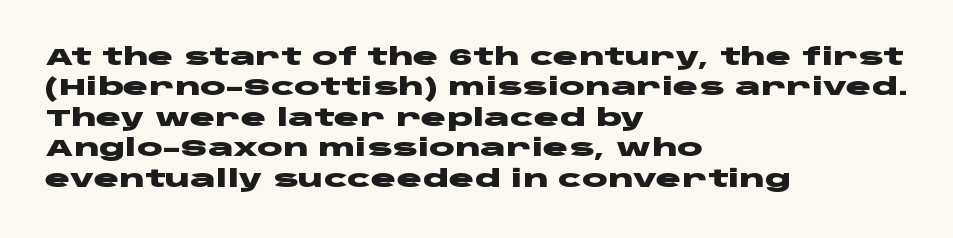
The image shows 24 px bold type, upright; set left-aligned, normal line spacing (1.27x), normal letter spacing, not underlined.
